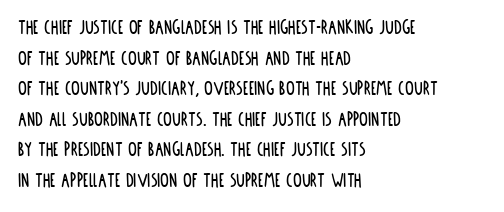
If you drew a line through each stem, it would be perfectly vertical. Honestly, the letter spacing is just normal — you wouldn't notice it. The words here are not underlined. Notice how the passage keeps a crisp vertical edge on the left only. Interline gaps are of average width in this sample.
